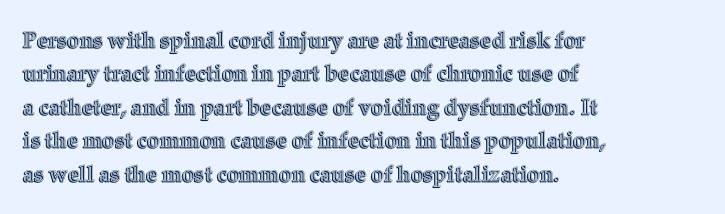
Regarding leading, the lines here are spaced in the standard way. The typography opts for an upright posture over an oblique one. Caption: multi-line text, flush left, ragged right. Nothing unusual about the tracking: characters are spaced as the font intends.
